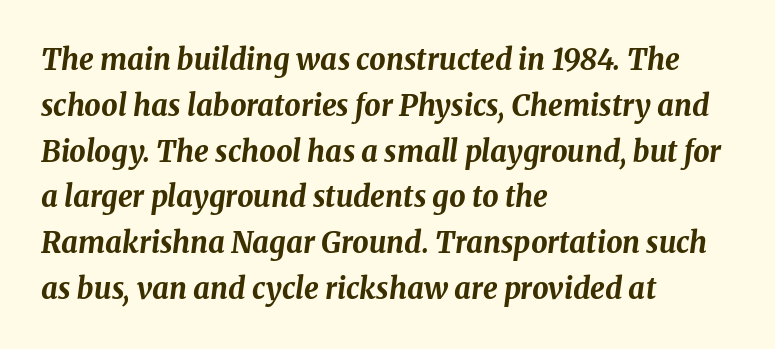
The image shows 29 px bold type, italic (leaning right); set left-aligned, normal line spacing (1.58x), normal letter spacing, not underlined; medium stroke contrast and a medium x-height.
